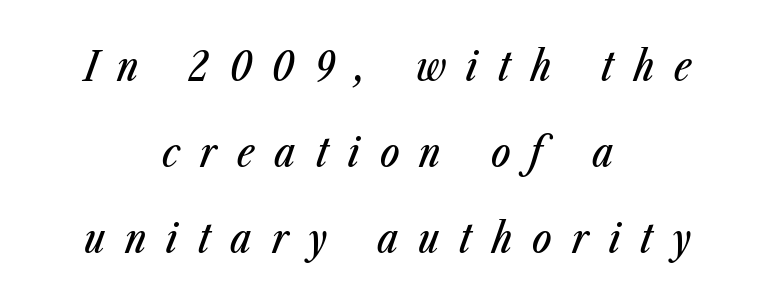
{"italic": "yes", "lean": "right", "slant_degrees": 23, "width": "condensed", "stroke_contrast": "low", "x_height": "medium", "monospaced": "no", "underline": "no", "align": "center", "line_spacing": "loose", "line_spacing_ratio": 2.1, "letter_spacing": "wide", "letter_spacing_em": 0.49, "glyph_px": 41}
